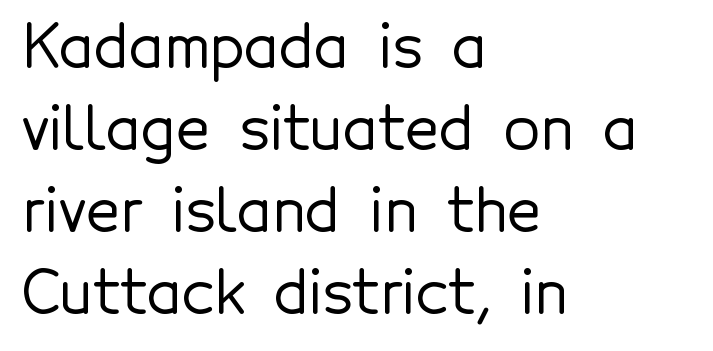
{"serif": "no", "italic": "no", "width": "normal", "x_height": "medium", "monospaced": "no", "underline": "no", "align": "left", "line_spacing": "normal", "line_spacing_ratio": 1.39, "letter_spacing": "normal", "letter_spacing_em": 0.0, "glyph_px": 59}
